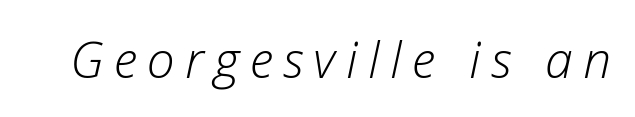
{"italic": "yes", "lean": "right", "slant_degrees": 12, "bold": "no", "weight": "light", "width": "normal", "stroke_contrast": "low", "x_height": "medium", "monospaced": "no", "underline": "no", "letter_spacing": "wide", "letter_spacing_em": 0.21, "glyph_px": 50}
